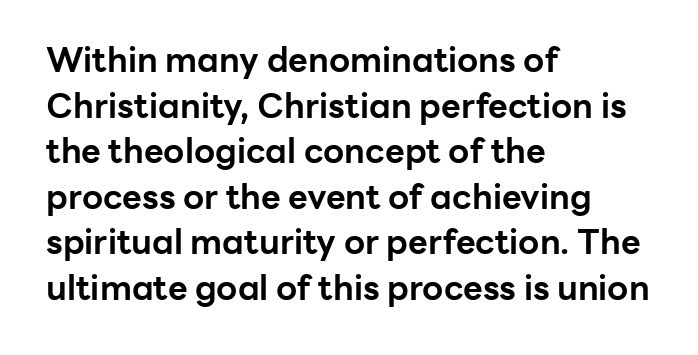
The image shows 34 px bold sans-serif type, upright; set left-aligned, normal line spacing (1.34x), normal letter spacing, not underlined; low stroke contrast and a medium x-height.
